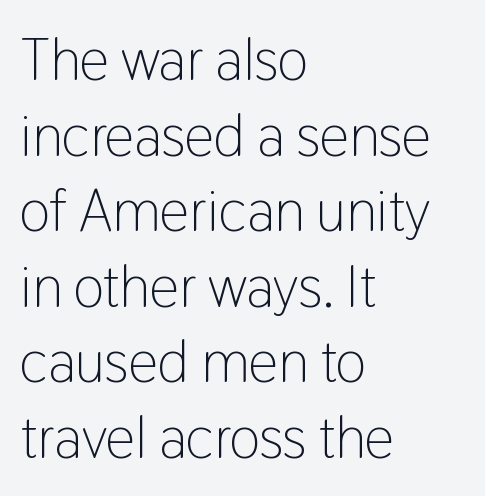
The image shows 59 px light, condensed sans-serif type, upright; set left-aligned, normal line spacing (1.28x), normal letter spacing, not underlined; low stroke contrast and a medium x-height.
